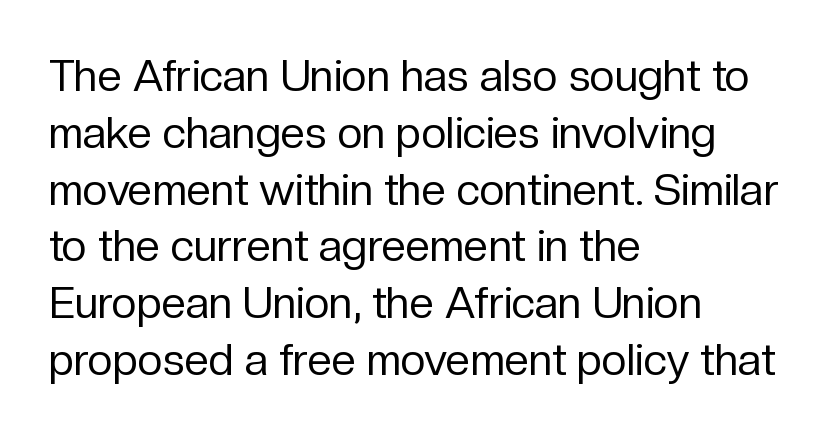
The weight tops out at a normal text grade. A clean baseline with only descenders dipping below it. Varying glyph widths throughout — classic text-font behaviour. The ragged edge is on the right, which tells us the setting is flush left.
